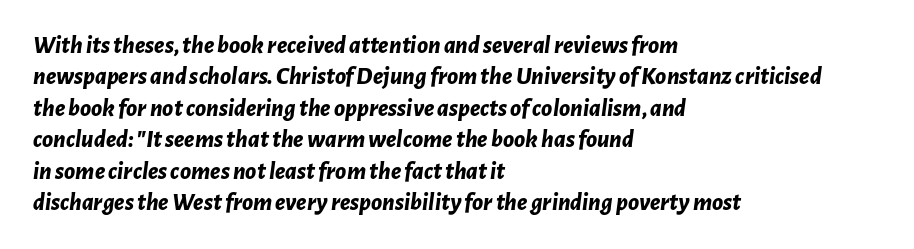
The image shows 25 px bold type, italic (leaning right); set left-aligned, normal line spacing (1.26x), normal letter spacing, not underlined.
